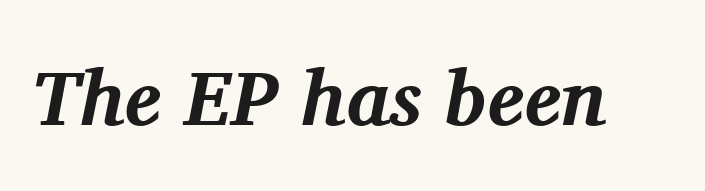
Q: Is the text bold? A: Yes.
Q: Is the text italic (slanted)? A: Yes, it leans right by about 11 degrees.
Q: Is the typeface a serif or a sans-serif typeface? A: Serif.
Q: Is the text underlined? A: No.
Q: Is the spacing between letters normal or unusually wide? A: Normal.
Q: Width (condensed, normal, or wide)? A: Normal.
Q: Stroke contrast? A: Medium.
Q: x-height? A: Medium.
Q: Monospaced? A: No.
